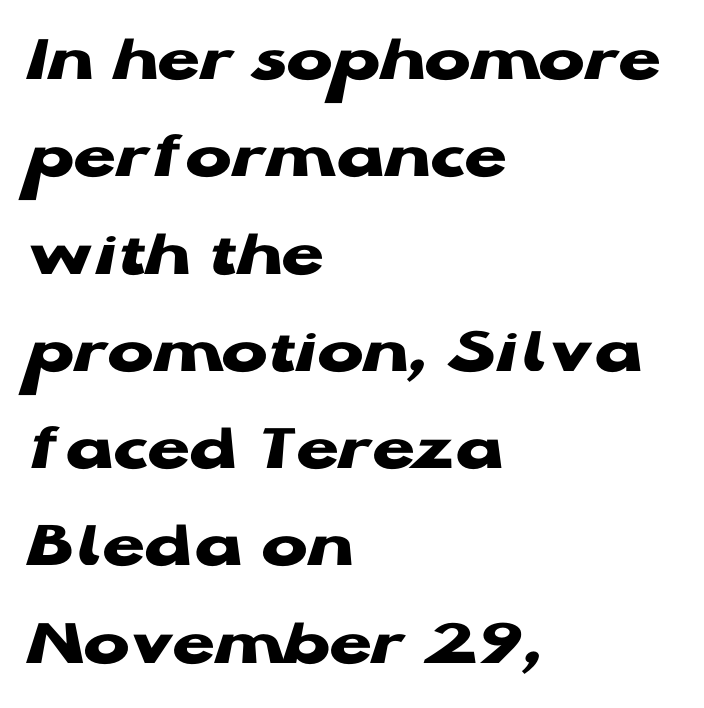
The image shows 69 px heavy, wide sans-serif type, upright; set left-aligned, normal line spacing (1.41x), normal letter spacing, not underlined; low stroke contrast and a medium x-height.
